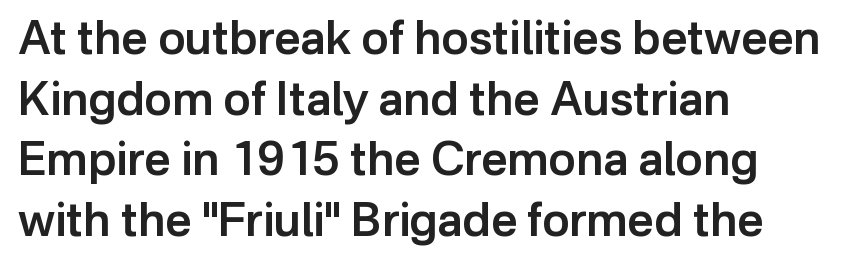
Every letter is mildly thick-stroked: semibold rather than bold. Tall strokes in this sample are plumb rather than angled. These lines are composed in type without serifs. Typeset ragged right — the left edge is the straight one. The horizontal fit of the characters is conventional and even. The space between consecutive lines is moderate.
